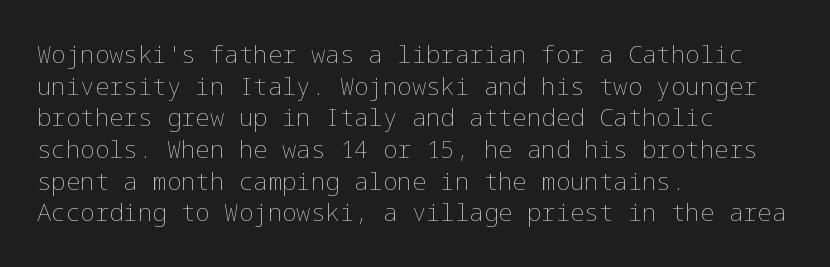
Leftover space on each line is placed entirely after the last word. The typesetting does not lean heavy: it is not bold. Honestly, the letter spacing is just normal — you wouldn't notice it. Underline: absent. If you drew a line through each stem, it would be perfectly vertical.
